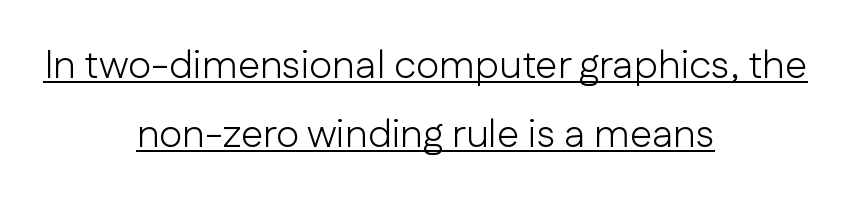
Between one letter and the next there's only the usual sliver of space. Proportional: the letters do not fall into vertical columns. A roman cut, with each character standing at attention. The passage shown is not bold in any degree.
